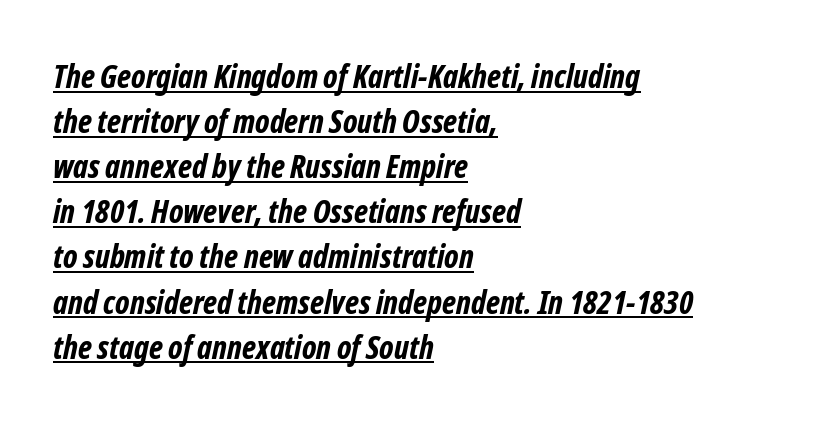
The image shows 32 px bold, condensed sans-serif type; set left-aligned, normal line spacing (1.41x), normal letter spacing, underlined; low stroke contrast and a medium x-height.
